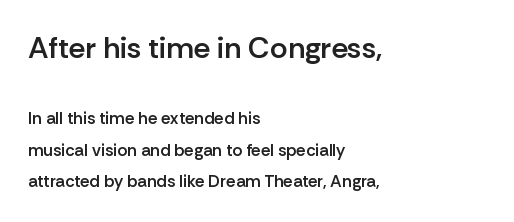
Does the type have serifs? No, each stem ends abruptly. Each glyph is drawn with semibold strokes, heavier than normal yet not fully bold. The axis of the letterforms is exactly vertical. These lines keep a tight, regular rhythm from letter to letter. The rendering uses natural spacing where letterforms have individual widths.
